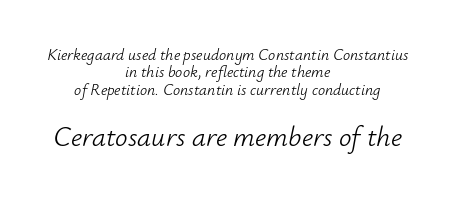
The image shows 28 px light type, italic (leaning right); set centered, tight line spacing (1.09x), normal letter spacing, not underlined; the second (bottom) block is 1.75x larger; low stroke contrast and a small x-height.
